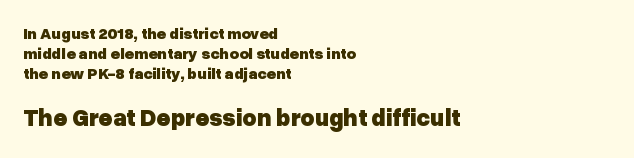
Q: Is the text bold? A: Yes.
Q: Is the text italic (slanted)? A: No, it is upright.
Q: Is the text underlined? A: No.
Q: How is the paragraph aligned? A: Left-aligned.
Q: Is the spacing between letters normal or unusually wide? A: Normal.
Q: Which block of text is set in a larger size, the first (top) or the second (bottom)? A: The second (bottom) one.
